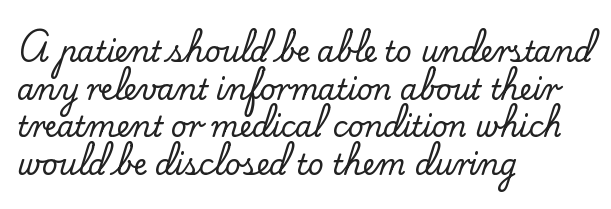
The letters carry serifs — small finishing strokes at the ends of their stems. If you drew a ruler down the left edge, every line would touch it. Decoration check: the copy has no underline. The face used here is rendered with its standard letterfit. Is this a fixed-width face? No — the glyphs have proportional, varying widths.
